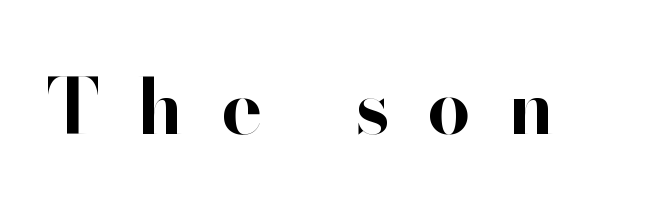
{"serif": "no", "italic": "no", "bold": "yes", "weight": "bold", "width": "normal", "stroke_contrast": "high", "x_height": "small", "monospaced": "no", "underline": "no", "letter_spacing": "wide", "letter_spacing_em": 0.48, "glyph_px": 77}
